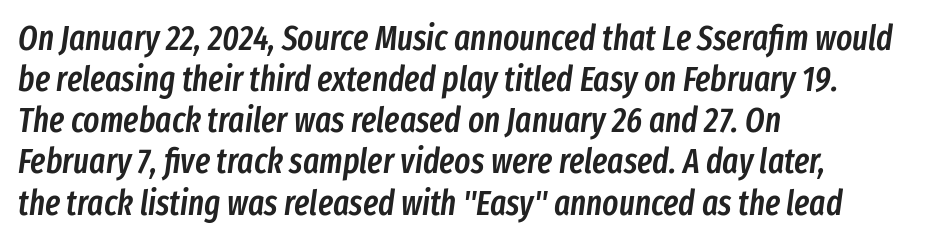
{"italic": "yes", "lean": "right", "slant_degrees": 8, "bold": "semi", "weight": "semibold", "width": "condensed", "stroke_contrast": "low", "x_height": "medium", "monospaced": "no", "underline": "no", "align": "left", "line_spacing_ratio": 1.21, "letter_spacing": "normal", "letter_spacing_em": 0.0, "glyph_px": 34}
